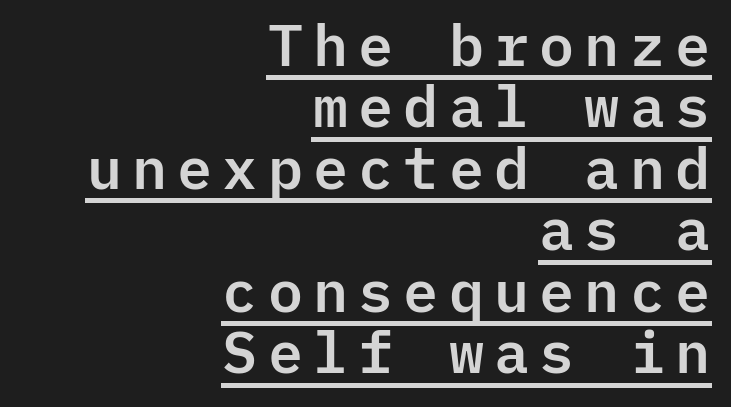
The image shows 58 px sans-serif type, upright, monospaced; set right-aligned, tight line spacing (1.06x), underlined; low stroke contrast and a medium x-height.
